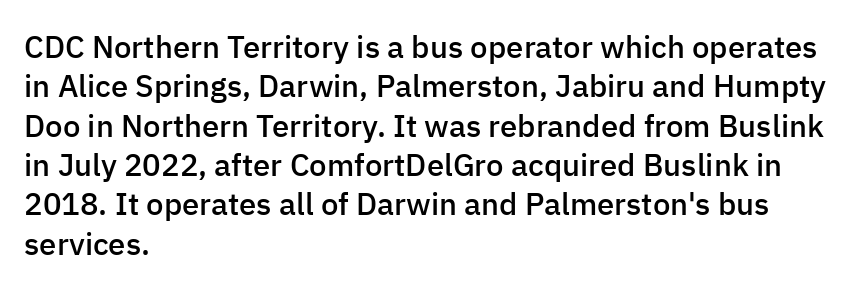
The image shows 31 px semibold sans-serif type, upright; set left-aligned, normal line spacing (1.27x), normal letter spacing, not underlined; low stroke contrast and a medium x-height.
